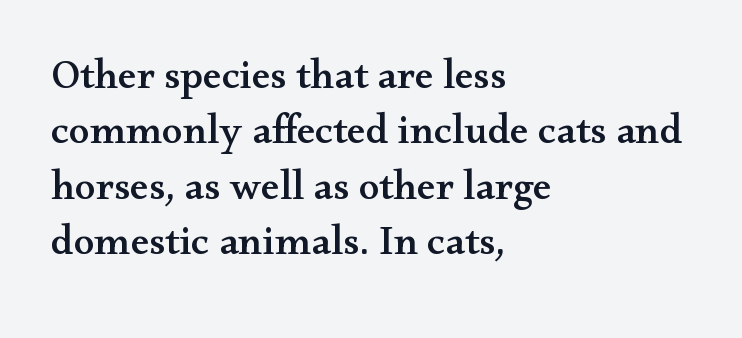
The ragged edge is on the right, which tells us the setting is flush left. Summary of vertical rhythm: regular, with standard interline spacing. Words appear dense and cohesive because spacing is normal. The specimen reads as upright at a glance. Spacing verdict: proportional, widths tailored to each character. Underlining? Definitely not there.
